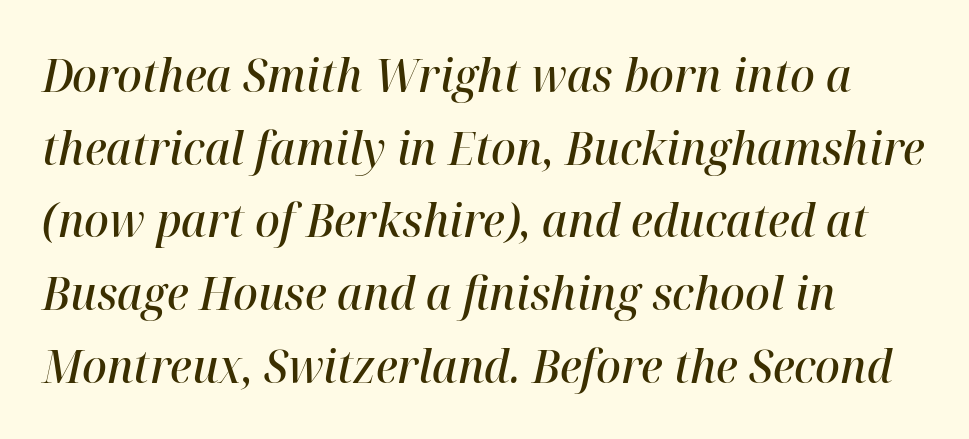
Q: Is the text bold? A: Semi-bold.
Q: Is the text italic (slanted)? A: Yes, it leans right by about 12 degrees.
Q: Is the text underlined? A: No.
Q: How is the paragraph aligned? A: Left-aligned.
Q: Is the spacing between letters normal or unusually wide? A: Normal.
Q: Is the spacing between lines tight, normal or loose? A: Normal.
Q: Width (condensed, normal, or wide)? A: Normal.
Q: Stroke contrast? A: High.
Q: x-height? A: Medium.
Q: Monospaced? A: No.
